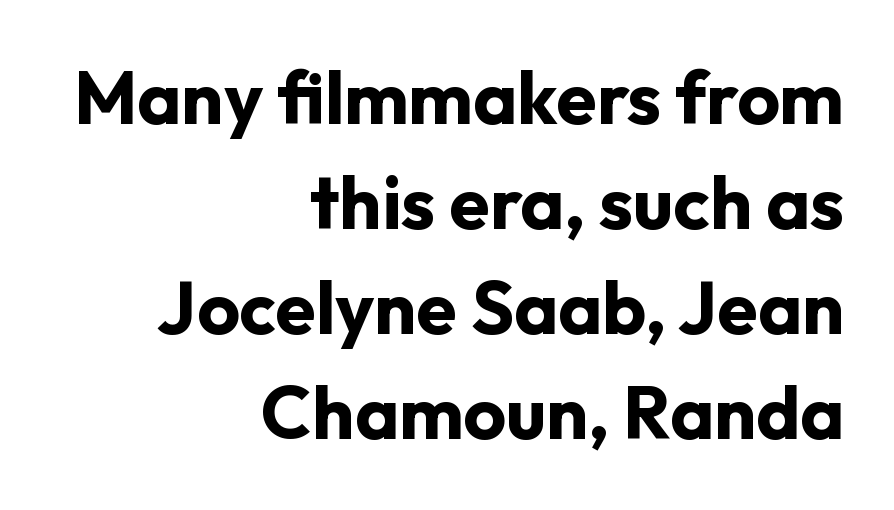
Q: Is the text bold? A: Yes.
Q: Is the text italic (slanted)? A: No, it is upright.
Q: Is the typeface a serif or a sans-serif typeface? A: Sans-serif.
Q: Is the text underlined? A: No.
Q: How is the paragraph aligned? A: Right-aligned.
Q: Is the spacing between letters normal or unusually wide? A: Normal.
Q: Is the spacing between lines tight, normal or loose? A: Normal.
Q: Width (condensed, normal, or wide)? A: Normal.
Q: Stroke contrast? A: Low.
Q: x-height? A: Medium.
Q: Monospaced? A: No.
